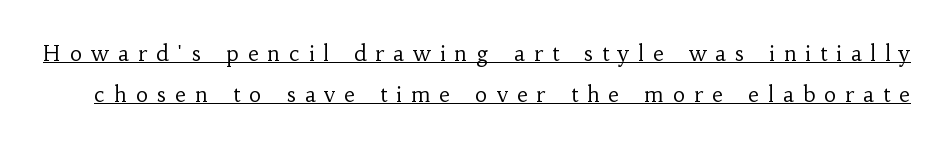
Ink coverage per letter is moderate at most. The glyphs are accompanied by a horizontal stroke just below them. A typesetter would call this leading open, well beyond the default. Characters follow at a spacing far wider than the type designer built in.
